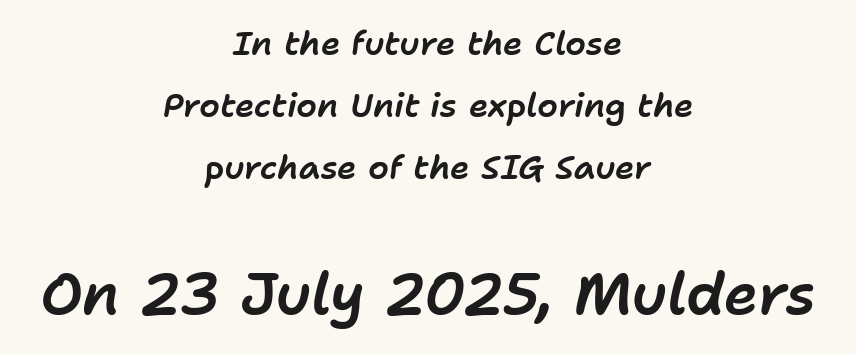
{"italic": "yes", "lean": "right", "slant_degrees": 11, "width": "normal", "stroke_contrast": "low", "x_height": "medium", "monospaced": "no", "underline": "no", "align": "center", "line_spacing_ratio": 1.88, "letter_spacing": "normal", "letter_spacing_em": 0.0, "larger_block": "second", "size_ratio": 1.76, "glyph_px": 58}
